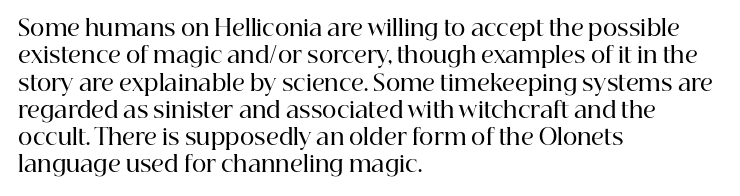
The image shows 22 px text type, upright; set left-aligned, line spacing 1.24x, normal letter spacing, not underlined.
